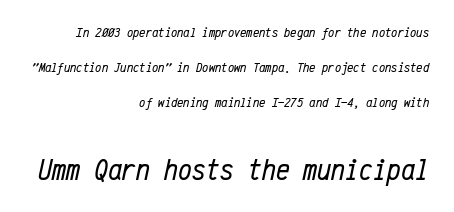
{"italic": "yes", "lean": "right", "slant_degrees": 12, "bold": "no", "weight": "regular", "width": "condensed", "stroke_contrast": "low", "x_height": "medium", "monospaced": "yes", "underline": "no", "align": "right", "line_spacing": "loose", "line_spacing_ratio": 2.5, "letter_spacing": "normal", "letter_spacing_em": 0.0, "larger_block": "second", "size_ratio": 2.21, "glyph_px": 31}
